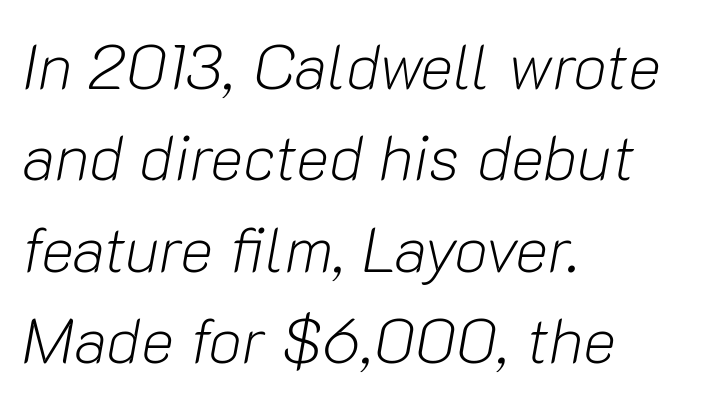
Notice how the stems are inclined rather than vertical — that's the hallmark of italics. Look at the tracking — it's just the regular setting, nothing added. Horizontal alignment here is leftward, the default for most running prose. Weight: in the light-to-regular range. The passage shown is not underscored anywhere. You could not count columns in this text — the font is proportionally spaced.
